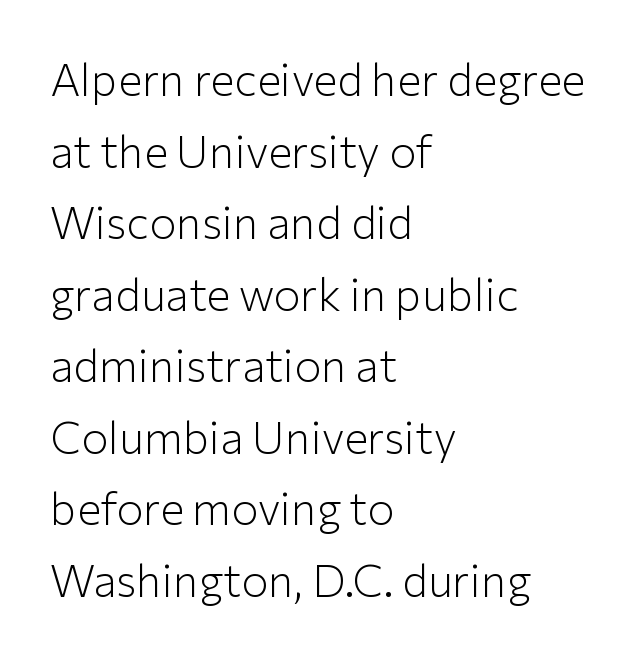
{"serif": "no", "italic": "no", "bold": "no", "weight": "light", "width": "normal", "stroke_contrast": "low", "x_height": "medium", "monospaced": "no", "underline": "no", "align": "left", "line_spacing": "normal", "line_spacing_ratio": 1.59, "letter_spacing": "normal", "letter_spacing_em": 0.0, "glyph_px": 45}
